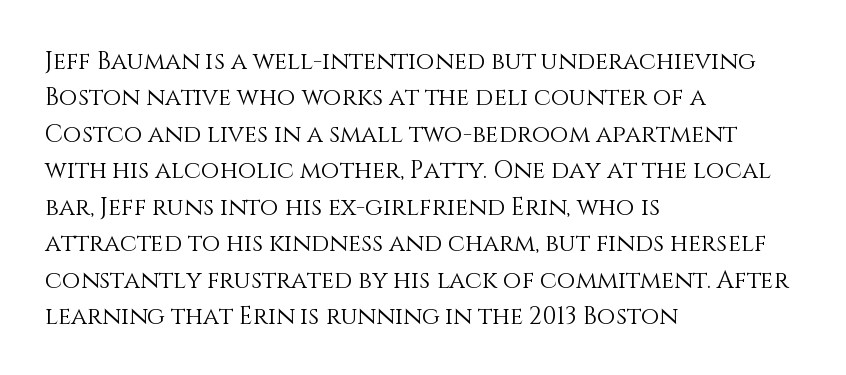
Q: Is the text bold? A: No.
Q: Is the text italic (slanted)? A: No, it is upright.
Q: Is the text underlined? A: No.
Q: How is the paragraph aligned? A: Left-aligned.
Q: Is the spacing between letters normal or unusually wide? A: Normal.
Q: Is the spacing between lines tight, normal or loose? A: Normal.
